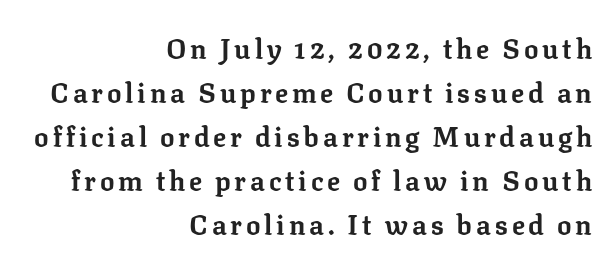
Decoration check: the copy has no underline. Each line ends at the same right margin while the left side varies. The lines sit at an ordinary, default distance from one another. Ordinary non-slanted type is in use.
